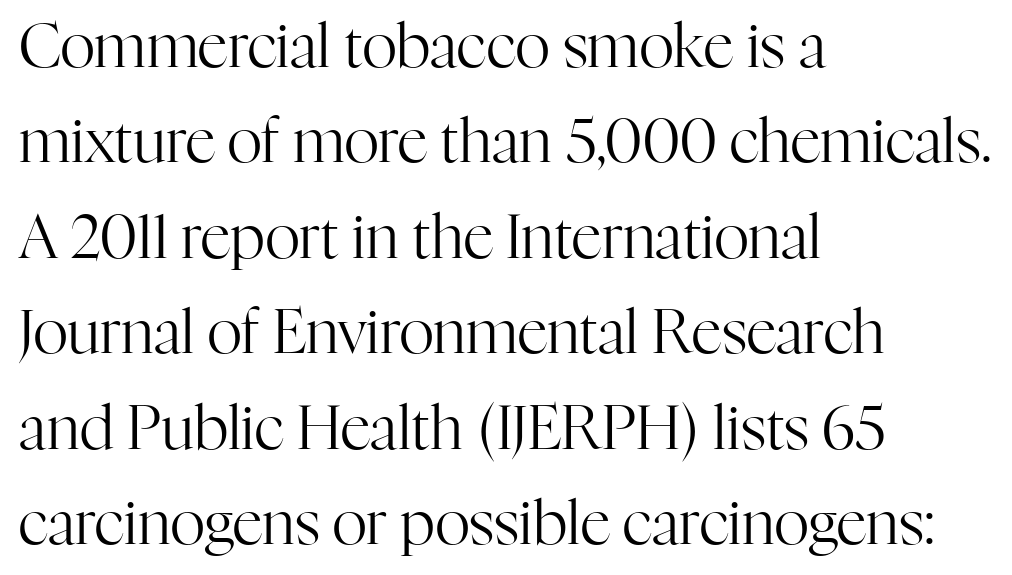
Q: Is the text bold? A: No.
Q: Is the text italic (slanted)? A: No, it is upright.
Q: Is the typeface a serif or a sans-serif typeface? A: Serif.
Q: Is the text underlined? A: No.
Q: How is the paragraph aligned? A: Left-aligned.
Q: Is the spacing between letters normal or unusually wide? A: Normal.
Q: Is the spacing between lines tight, normal or loose? A: Normal.
Q: Width (condensed, normal, or wide)? A: Normal.
Q: Stroke contrast? A: High.
Q: x-height? A: Medium.
Q: Monospaced? A: No.
